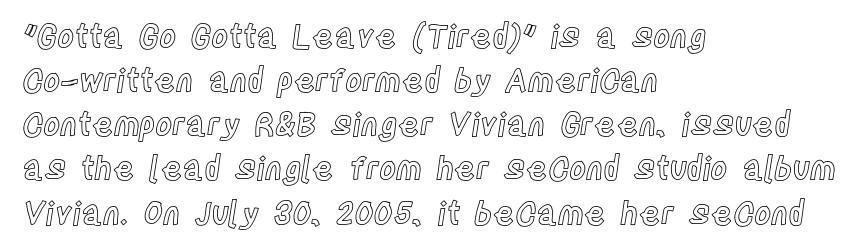
The rows are spaced the way most documents space them. Each letter keeps its own natural width here, so spacing adapts to shape. Typeset ragged right — the left edge is the straight one.
